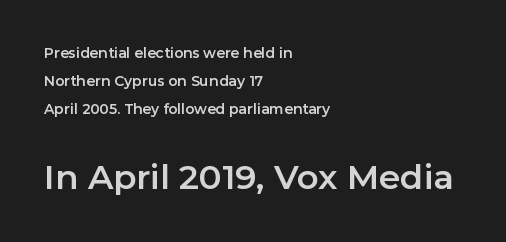
Q: Is the text italic (slanted)? A: No, it is upright.
Q: Is the typeface a serif or a sans-serif typeface? A: Sans-serif.
Q: Is the text underlined? A: No.
Q: How is the paragraph aligned? A: Left-aligned.
Q: Is the spacing between letters normal or unusually wide? A: Normal.
Q: Is the spacing between lines tight, normal or loose? A: Loose.
Q: Which block of text is set in a larger size, the first (top) or the second (bottom)? A: The second (bottom) one.
Q: Width (condensed, normal, or wide)? A: Normal.
Q: Stroke contrast? A: Low.
Q: x-height? A: Medium.
Q: Monospaced? A: No.
